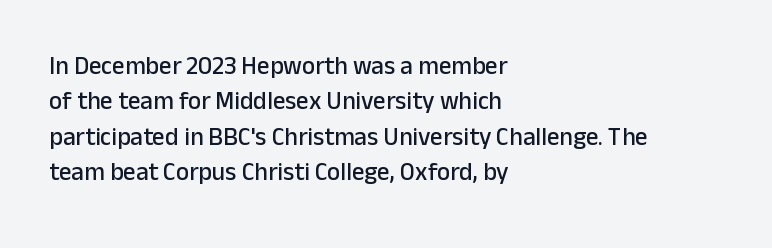
The image shows 25 px text type, upright; set left-aligned, normal line spacing (1.42x), normal letter spacing, not underlined.
